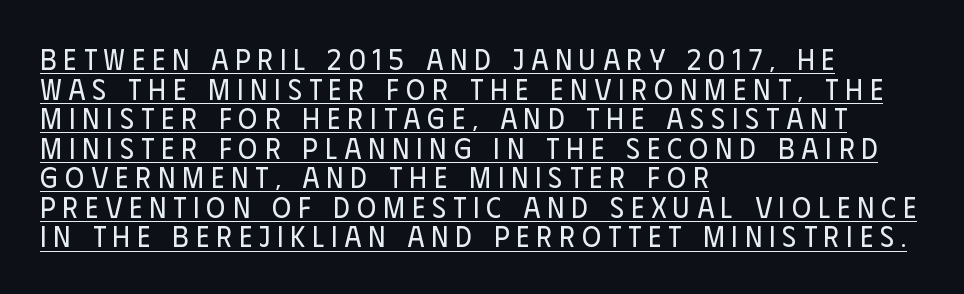
Q: Is the text bold? A: No.
Q: Is the text italic (slanted)? A: No, it is upright.
Q: Is the typeface a serif or a sans-serif typeface? A: Sans-serif.
Q: Is the text underlined? A: Yes.
Q: How is the paragraph aligned? A: Left-aligned.
Q: Is the spacing between letters normal or unusually wide? A: Unusually wide.
Q: Is the spacing between lines tight, normal or loose? A: Tight.
Q: Width (condensed, normal, or wide)? A: Condensed.
Q: Stroke contrast? A: Low.
Q: x-height? A: Large.
Q: Monospaced? A: No.
